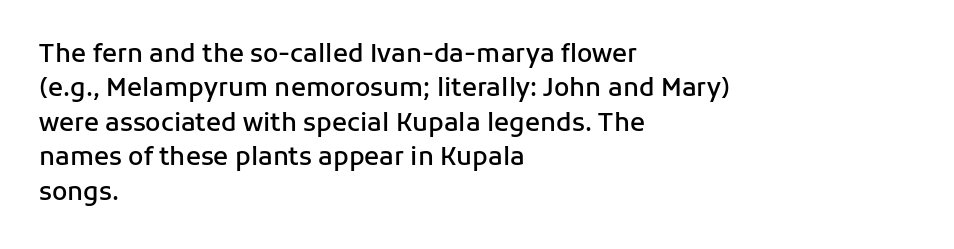
No italicization has been applied; the sample stays upright. Every letter is mildly thick-stroked: semibold rather than bold. The rag falls on the right side of this text block. The area under the type is left untouched.
